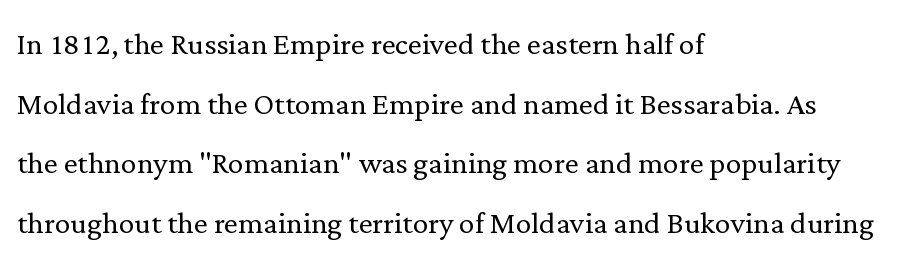
Q: Is the text bold? A: No.
Q: Is the text italic (slanted)? A: No, it is upright.
Q: Is the typeface a serif or a sans-serif typeface? A: Serif.
Q: Is the text underlined? A: No.
Q: How is the paragraph aligned? A: Left-aligned.
Q: Is the spacing between letters normal or unusually wide? A: Normal.
Q: Is the spacing between lines tight, normal or loose? A: Normal.
Q: Width (condensed, normal, or wide)? A: Normal.
Q: Stroke contrast? A: Low.
Q: x-height? A: Medium.
Q: Monospaced? A: No.
